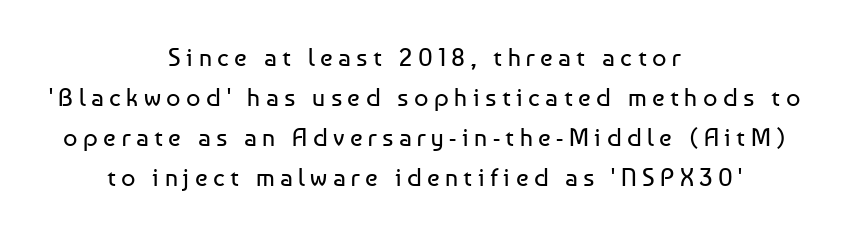
The image shows 25 px text type, upright; set centered, normal line spacing (1.6x), unusually wide letter spacing (+0.22 em), not underlined.
